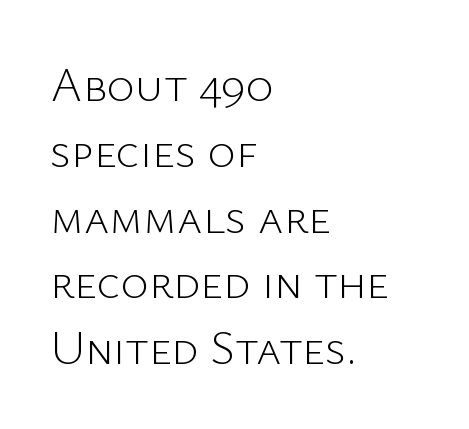
The image shows 48 px light sans-serif type, upright; set left-aligned, normal line spacing (1.37x), normal letter spacing, not underlined; low stroke contrast and a medium x-height.
